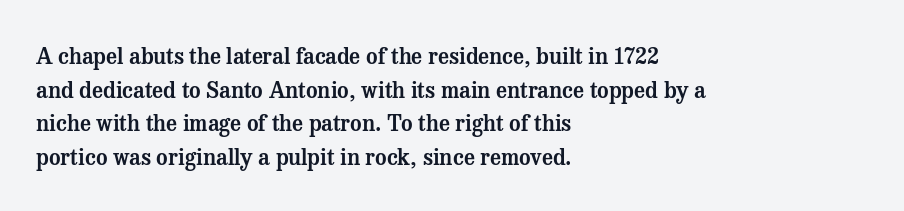
Q: Is the text italic (slanted)? A: No, it is upright.
Q: Is the text underlined? A: No.
Q: How is the paragraph aligned? A: Left-aligned.
Q: Is the spacing between letters normal or unusually wide? A: Normal.
Q: Is the spacing between lines tight, normal or loose? A: Normal.
